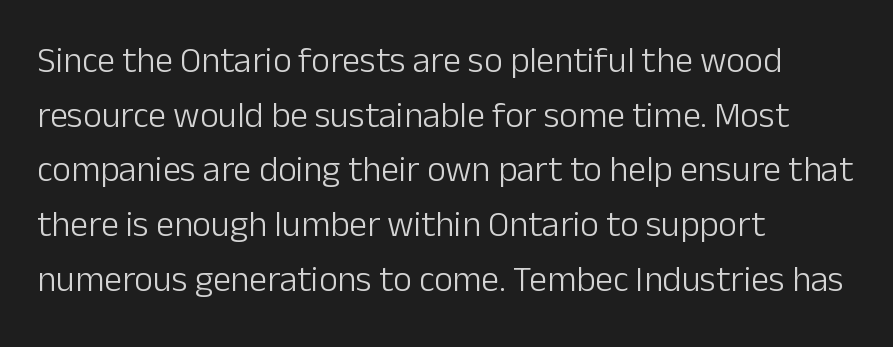
{"serif": "no", "italic": "no", "bold": "no", "weight": "light", "width": "normal", "stroke_contrast": "low", "x_height": "medium", "monospaced": "no", "underline": "no", "align": "left", "line_spacing": "normal", "line_spacing_ratio": 1.52, "letter_spacing": "normal", "letter_spacing_em": 0.0, "glyph_px": 36}
